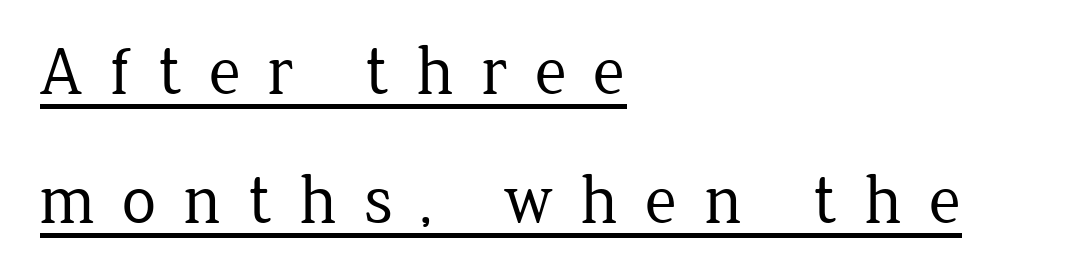
The image shows 69 px regular-weight serif type, upright; set left-aligned, line spacing 1.87x, unusually wide letter spacing (+0.39 em), underlined; low stroke contrast and a medium x-height.
